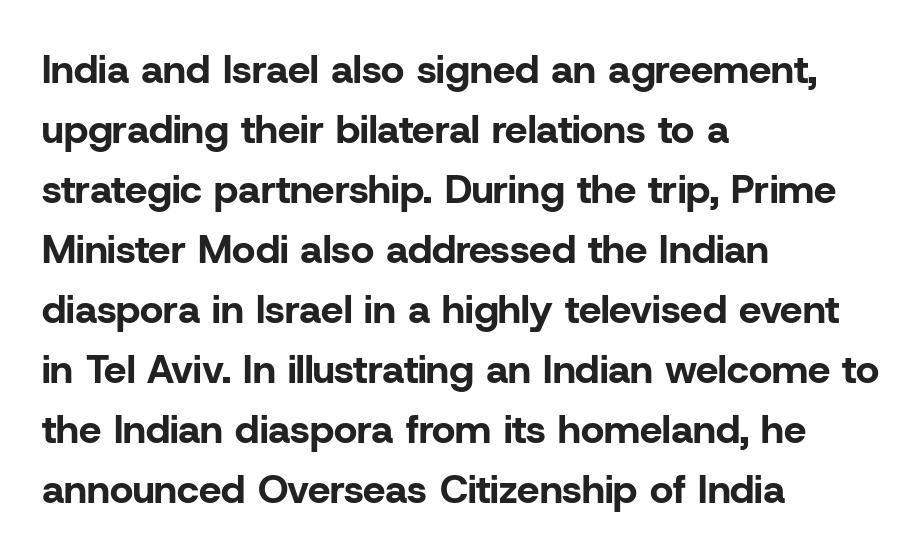
Q: Is the text bold? A: Yes.
Q: Is the text italic (slanted)? A: No, it is upright.
Q: Is the typeface a serif or a sans-serif typeface? A: Sans-serif.
Q: Is the text underlined? A: No.
Q: How is the paragraph aligned? A: Left-aligned.
Q: Is the spacing between letters normal or unusually wide? A: Normal.
Q: Is the spacing between lines tight, normal or loose? A: Normal.
Q: Width (condensed, normal, or wide)? A: Normal.
Q: Stroke contrast? A: Low.
Q: x-height? A: Medium.
Q: Monospaced? A: No.
